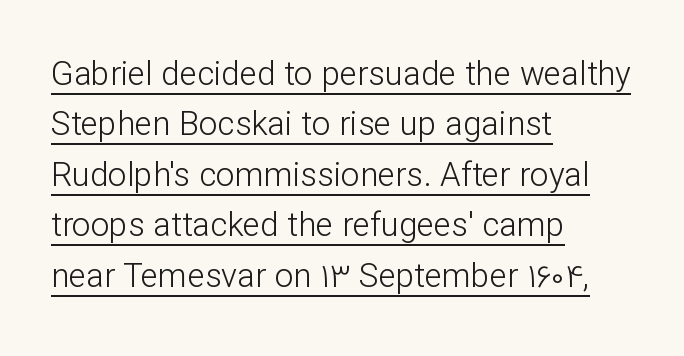
Q: Is the text bold? A: No.
Q: Is the text italic (slanted)? A: No, it is upright.
Q: Is the typeface a serif or a sans-serif typeface? A: Sans-serif.
Q: Is the text underlined? A: Yes.
Q: How is the paragraph aligned? A: Left-aligned.
Q: Is the spacing between letters normal or unusually wide? A: Normal.
Q: Is the spacing between lines tight, normal or loose? A: Normal.
Q: Width (condensed, normal, or wide)? A: Normal.
Q: Stroke contrast? A: Low.
Q: x-height? A: Medium.
Q: Monospaced? A: No.
